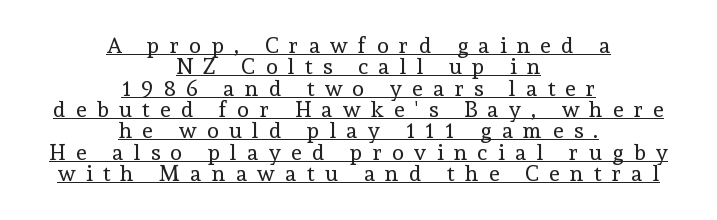
Q: Is the text bold? A: No.
Q: Is the text italic (slanted)? A: No, it is upright.
Q: Is the text underlined? A: Yes.
Q: How is the paragraph aligned? A: Centered.
Q: Is the spacing between letters normal or unusually wide? A: Unusually wide.
Q: Is the spacing between lines tight, normal or loose? A: Tight.
